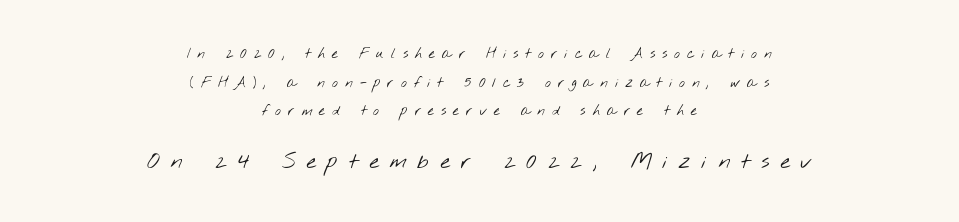
The image shows 22 px text type; set centered, loose line spacing (2.04x), unusually wide letter spacing (+0.49 em), not underlined; the second (bottom) block is 1.57x larger.
